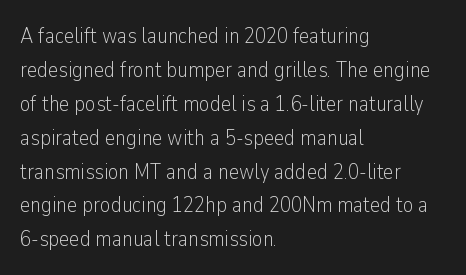
{"italic": "no", "bold": "no", "underline": "no", "align": "left", "line_spacing": "normal", "line_spacing_ratio": 1.54, "letter_spacing": "normal", "letter_spacing_em": 0.0, "glyph_px": 22}
